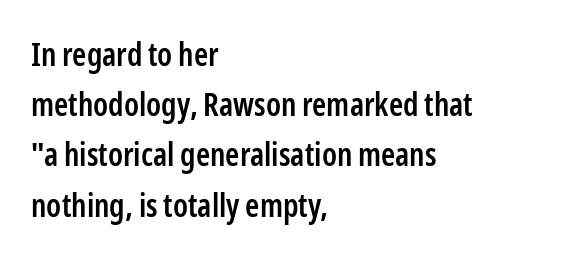
Q: Is the text bold? A: Semi-bold.
Q: Is the text italic (slanted)? A: No, it is upright.
Q: Is the typeface a serif or a sans-serif typeface? A: Sans-serif.
Q: Is the text underlined? A: No.
Q: How is the paragraph aligned? A: Left-aligned.
Q: Is the spacing between letters normal or unusually wide? A: Normal.
Q: Is the spacing between lines tight, normal or loose? A: Normal.
Q: Width (condensed, normal, or wide)? A: Condensed.
Q: Stroke contrast? A: Low.
Q: x-height? A: Medium.
Q: Monospaced? A: No.
